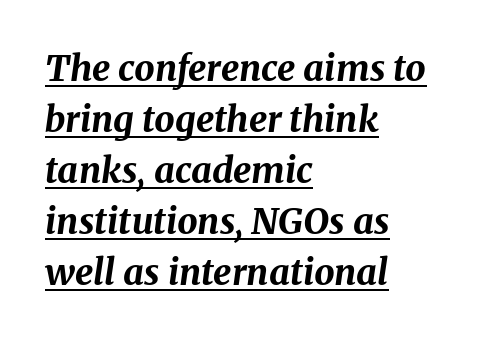
The image shows 36 px bold type, italic (leaning right); set left-aligned, normal line spacing (1.42x), normal letter spacing, underlined; medium stroke contrast and a medium x-height.
